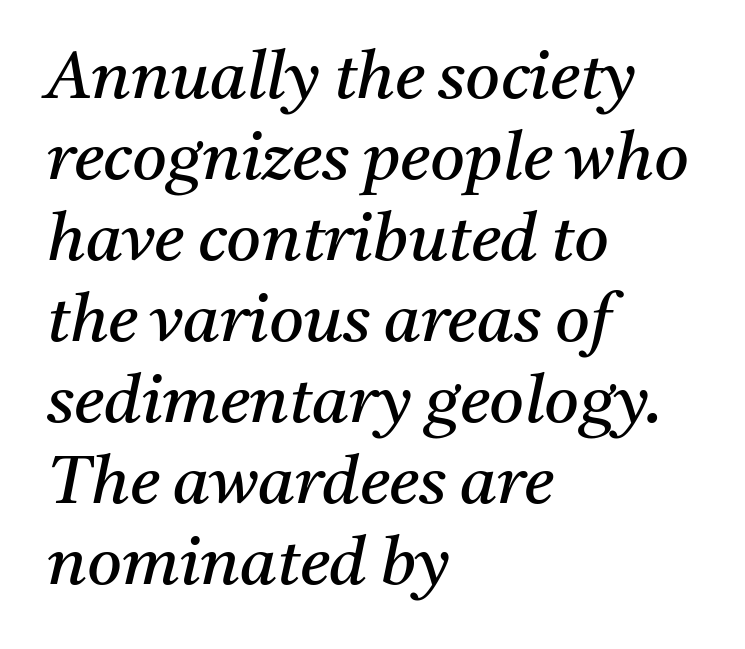
The image shows 67 px regular-weight serif type, italic (leaning right); set left-aligned, line spacing 1.21x, normal letter spacing, not underlined; medium stroke contrast and a medium x-height.
